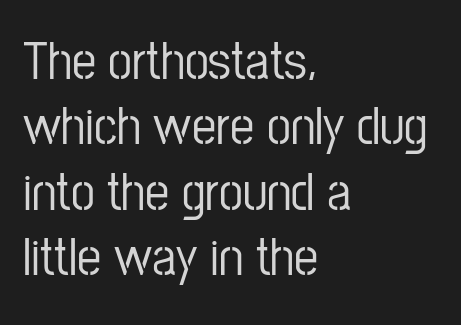
The image shows 54 px condensed sans-serif type, upright; set left-aligned, line spacing 1.21x, normal letter spacing, not underlined; low stroke contrast and a medium x-height.
